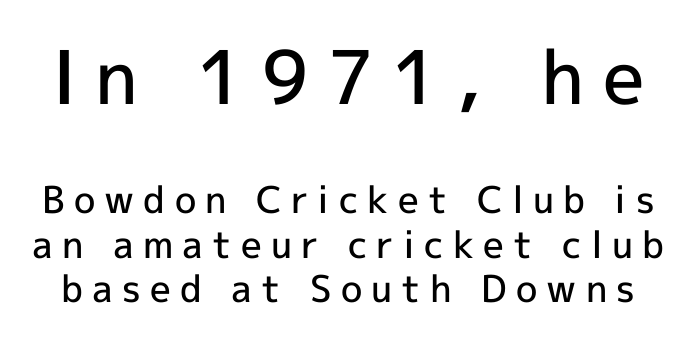
The image shows 74 px semibold sans-serif type, upright; set line spacing 1.21x, unusually wide letter spacing (+0.25 em), not underlined; the first (top) block is 2.0x larger; a medium x-height.
